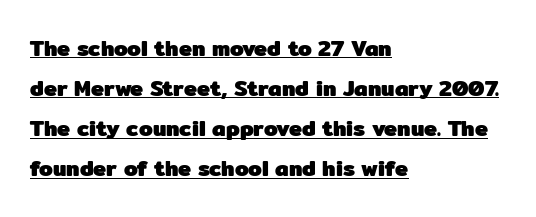
These lines are set flush left with a ragged right edge. You could call the tracking neutral — neither tight nor loose. The font is running at its bold setting. Underlining? Definitely there.
